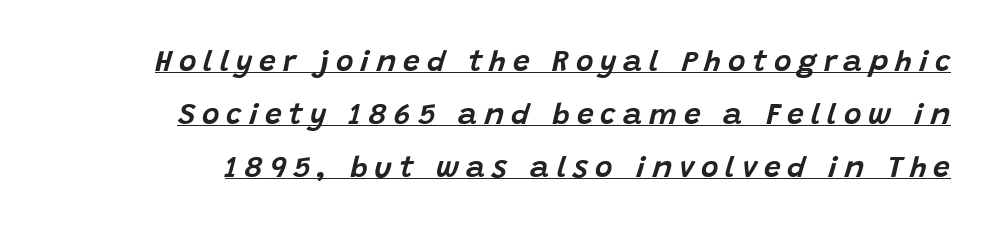
Q: Is the text italic (slanted)? A: Yes, it leans right by about 15 degrees.
Q: Is the text underlined? A: Yes.
Q: Is the spacing between letters normal or unusually wide? A: Unusually wide.
Q: Width (condensed, normal, or wide)? A: Normal.
Q: Stroke contrast? A: Low.
Q: x-height? A: Large.
Q: Monospaced? A: No.
